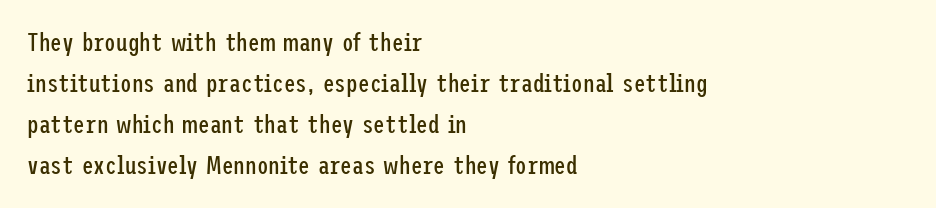
{"italic": "no", "bold": "no", "underline": "no", "align": "left", "line_spacing": "normal", "line_spacing_ratio": 1.58, "letter_spacing": "normal", "letter_spacing_em": 0.0, "glyph_px": 26}
